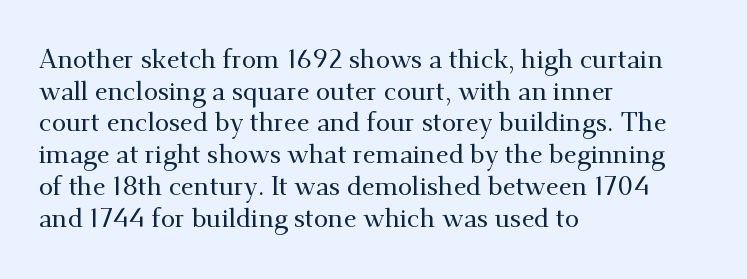
The lettering stays uniformly vertical, giving the passage a roman look. The baseline area is clear. The setting favours the left margin, as ordinary paragraphs usually do. These lines keep a tight, regular rhythm from letter to letter.
